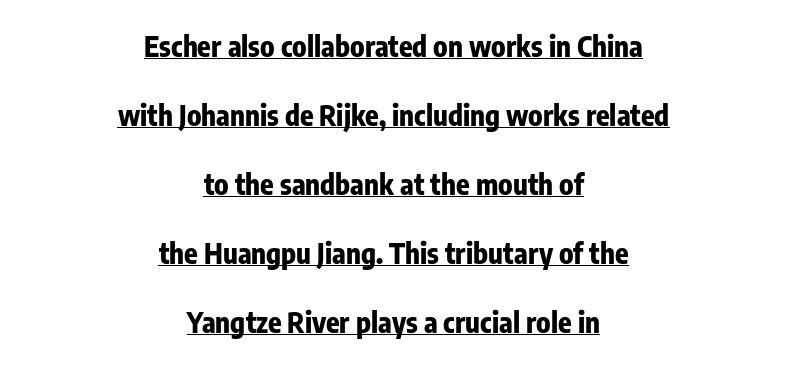
Q: Is the text bold? A: Yes.
Q: Is the text italic (slanted)? A: No, it is upright.
Q: Is the typeface a serif or a sans-serif typeface? A: Sans-serif.
Q: Is the text underlined? A: Yes.
Q: How is the paragraph aligned? A: Centered.
Q: Is the spacing between letters normal or unusually wide? A: Normal.
Q: Is the spacing between lines tight, normal or loose? A: Loose.
Q: Width (condensed, normal, or wide)? A: Condensed.
Q: Stroke contrast? A: Low.
Q: x-height? A: Medium.
Q: Monospaced? A: No.
